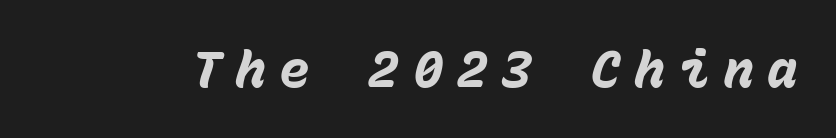
Q: Is the text bold? A: Yes.
Q: Is the text italic (slanted)? A: Yes, it leans right by about 15 degrees.
Q: Is the text underlined? A: No.
Q: Is the spacing between letters normal or unusually wide? A: Unusually wide.
Q: Width (condensed, normal, or wide)? A: Normal.
Q: Stroke contrast? A: Low.
Q: x-height? A: Medium.
Q: Monospaced? A: Yes.
